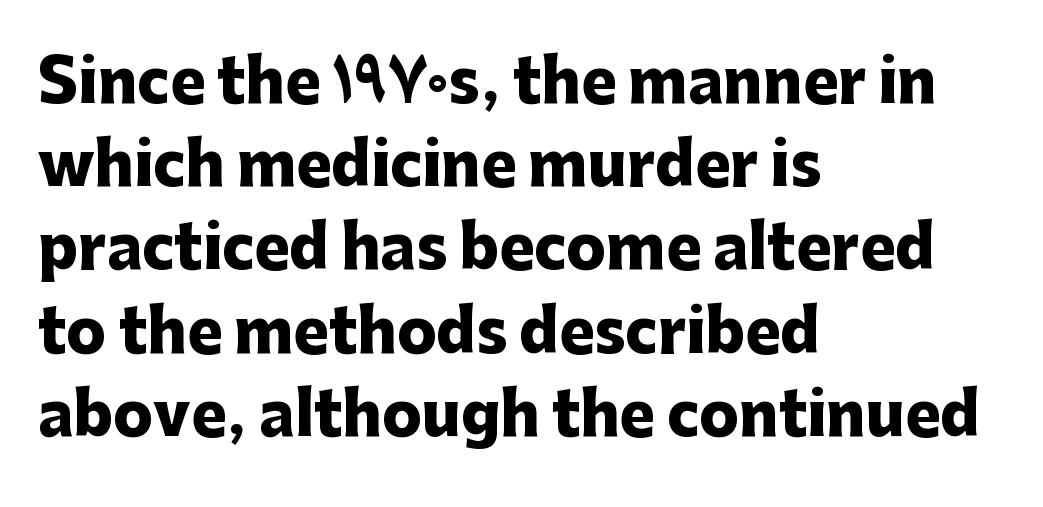
Q: Is the text bold? A: Yes.
Q: Is the text italic (slanted)? A: No, it is upright.
Q: Is the typeface a serif or a sans-serif typeface? A: Sans-serif.
Q: Is the text underlined? A: No.
Q: How is the paragraph aligned? A: Left-aligned.
Q: Is the spacing between letters normal or unusually wide? A: Normal.
Q: Is the spacing between lines tight, normal or loose? A: Normal.
Q: Width (condensed, normal, or wide)? A: Normal.
Q: Stroke contrast? A: Low.
Q: x-height? A: Medium.
Q: Monospaced? A: No.
